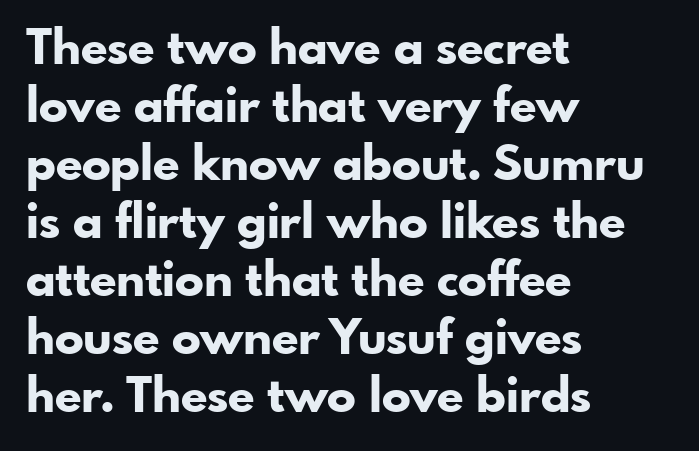
The image shows 48 px bold sans-serif type, upright; set left-aligned, line spacing 1.21x, normal letter spacing, not underlined; low stroke contrast and a small x-height.
